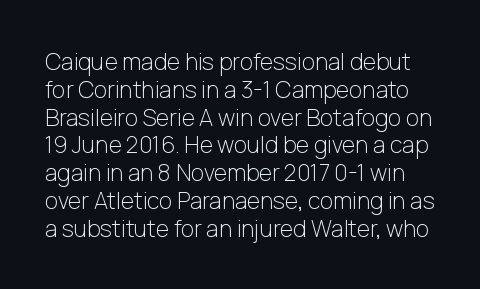
No chunkiness to these letters — they're not bold. A bare baseline throughout the passage. The typography opts for an upright posture over an oblique one. Between one letter and the next there's only the usual sliver of space.
